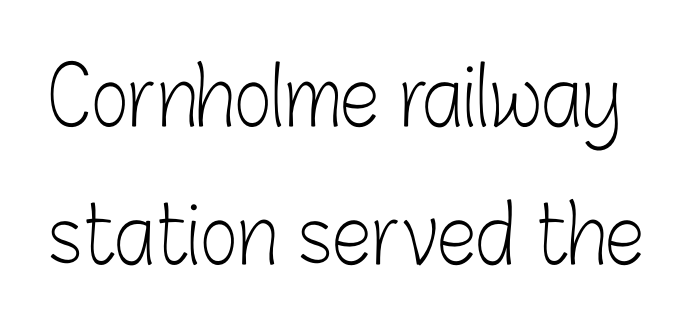
Q: Is the text bold? A: No.
Q: Is the text italic (slanted)? A: No, it is upright.
Q: Is the typeface a serif or a sans-serif typeface? A: Sans-serif.
Q: Is the text underlined? A: No.
Q: Is the spacing between letters normal or unusually wide? A: Normal.
Q: Width (condensed, normal, or wide)? A: Condensed.
Q: Stroke contrast? A: Low.
Q: x-height? A: Medium.
Q: Monospaced? A: No.
